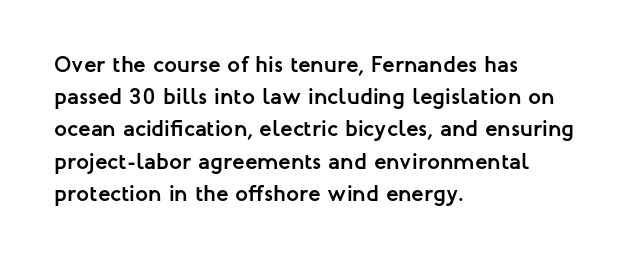
Teacher's note: observe the even left margin — that is flush-left alignment. Tracking here is standard; glyphs follow each other at the usual distance. Horizontal bands of white between lines are of average thickness. Is the type bold? Yes — the strokes are clearly thick and heavy. This is the regular roman posture of the typeface.
